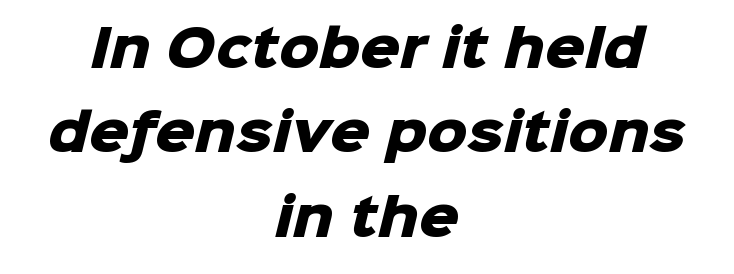
The image shows 50 px heavy sans-serif type; set centered, normal line spacing (1.69x), normal letter spacing, not underlined; low stroke contrast and a medium x-height.
